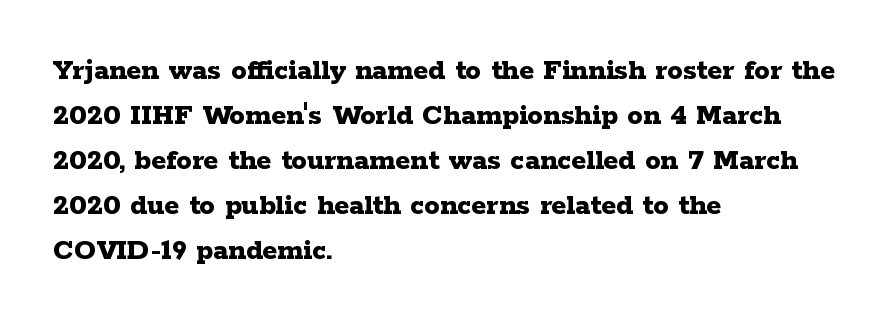
The glyphs have the mass of a bold cut. How are the letters spaced? Ordinarily, with no added tracking. A typesetter would mark this as roman, not italic. A typesetter would call this proportional, since set widths differ per character.
